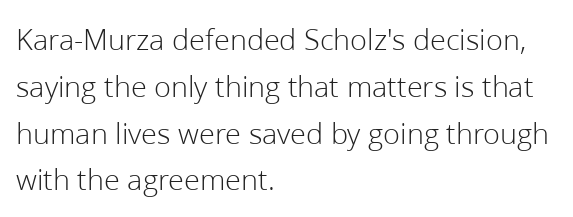
The image shows 31 px light sans-serif type, upright; set left-aligned, normal line spacing (1.51x), normal letter spacing, not underlined; low stroke contrast and a medium x-height.
